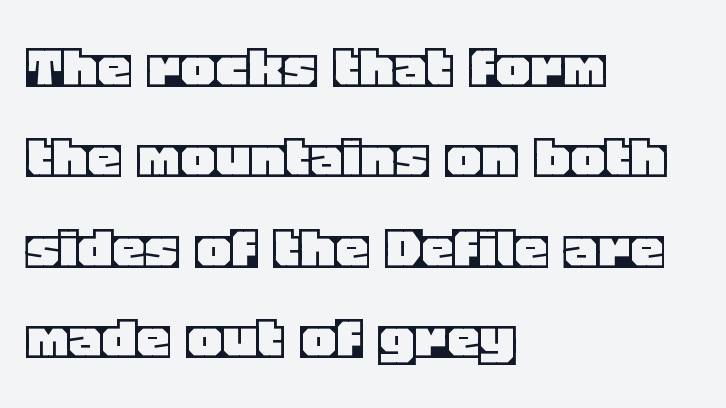
There is no visible air inserted between adjacent glyphs. Descender tails drop into unmarked territory. If you drew a line through each stem, it would be perfectly vertical. Is this a fixed-width face? No — the glyphs have proportional, varying widths.
